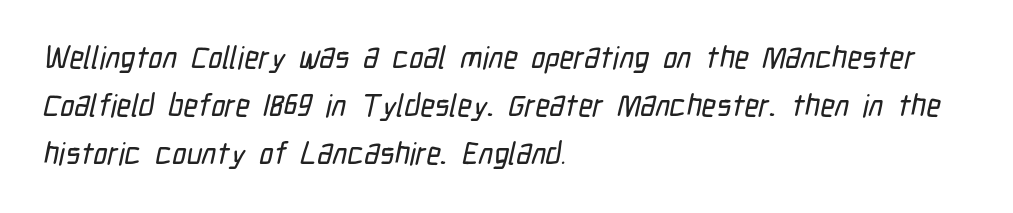
The image shows 31 px condensed sans-serif type; set left-aligned, normal line spacing (1.55x), normal letter spacing, not underlined; low stroke contrast and a medium x-height.
